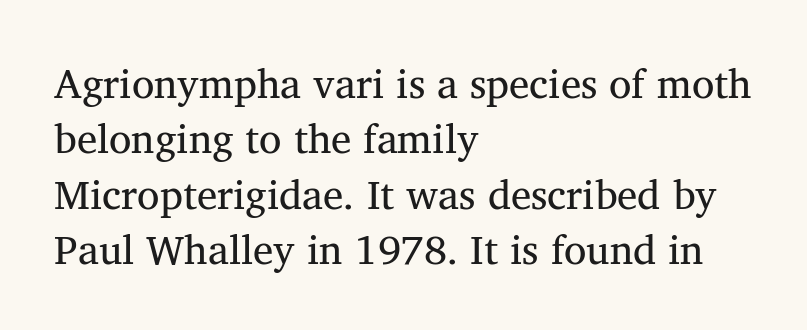
Q: Is the typeface a serif or a sans-serif typeface? A: Serif.
Q: Is the text underlined? A: No.
Q: How is the paragraph aligned? A: Left-aligned.
Q: Is the spacing between letters normal or unusually wide? A: Normal.
Q: Is the spacing between lines tight, normal or loose? A: Normal.
Q: Width (condensed, normal, or wide)? A: Normal.
Q: Stroke contrast? A: Medium.
Q: x-height? A: Medium.
Q: Monospaced? A: No.
